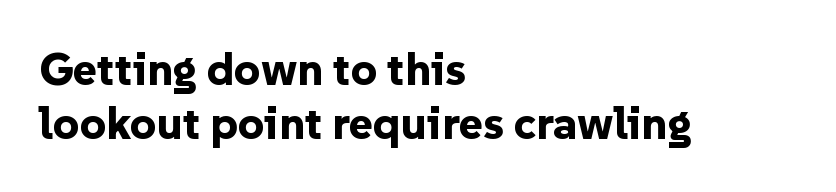
{"serif": "no", "italic": "no", "bold": "yes", "weight": "bold", "width": "normal", "stroke_contrast": "low", "x_height": "medium", "monospaced": "no", "underline": "no", "align": "left", "line_spacing_ratio": 1.18, "letter_spacing": "normal", "letter_spacing_em": 0.0, "glyph_px": 46}
